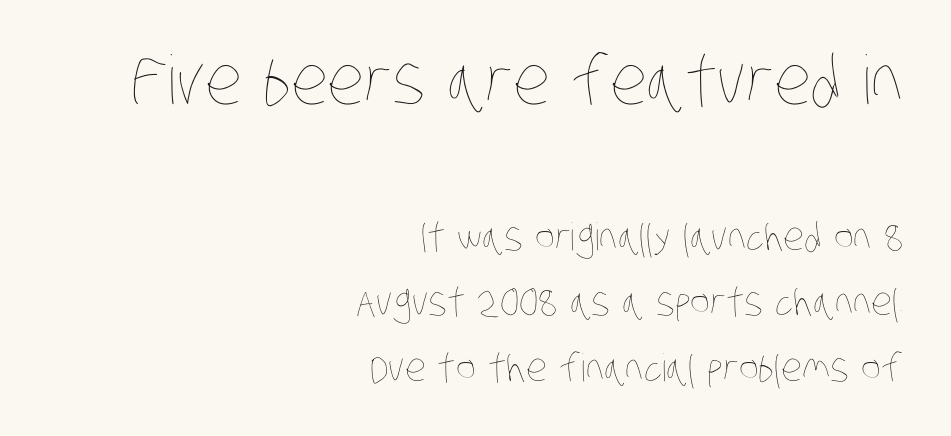
Proportional: the letters do not fall into vertical columns. The composition opens big and finishes small. Casual observation: everything's shoved over to the right. The letters look calm and open, with moderate or lighter stems.
